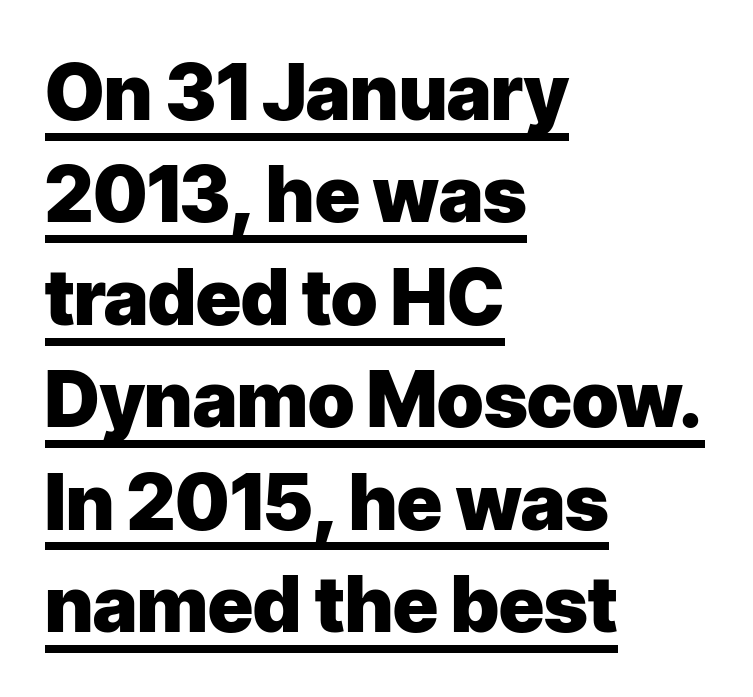
{"serif": "no", "italic": "no", "bold": "yes", "weight": "heavy", "width": "normal", "stroke_contrast": "low", "x_height": "medium", "monospaced": "no", "underline": "yes", "align": "left", "line_spacing": "normal", "line_spacing_ratio": 1.33, "letter_spacing": "normal", "letter_spacing_em": 0.0, "glyph_px": 77}
